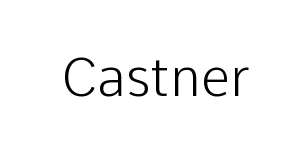
{"serif": "no", "italic": "no", "bold": "no", "weight": "light", "width": "normal", "stroke_contrast": "low", "x_height": "medium", "monospaced": "no", "underline": "no", "letter_spacing": "normal", "letter_spacing_em": 0.0, "glyph_px": 53}
